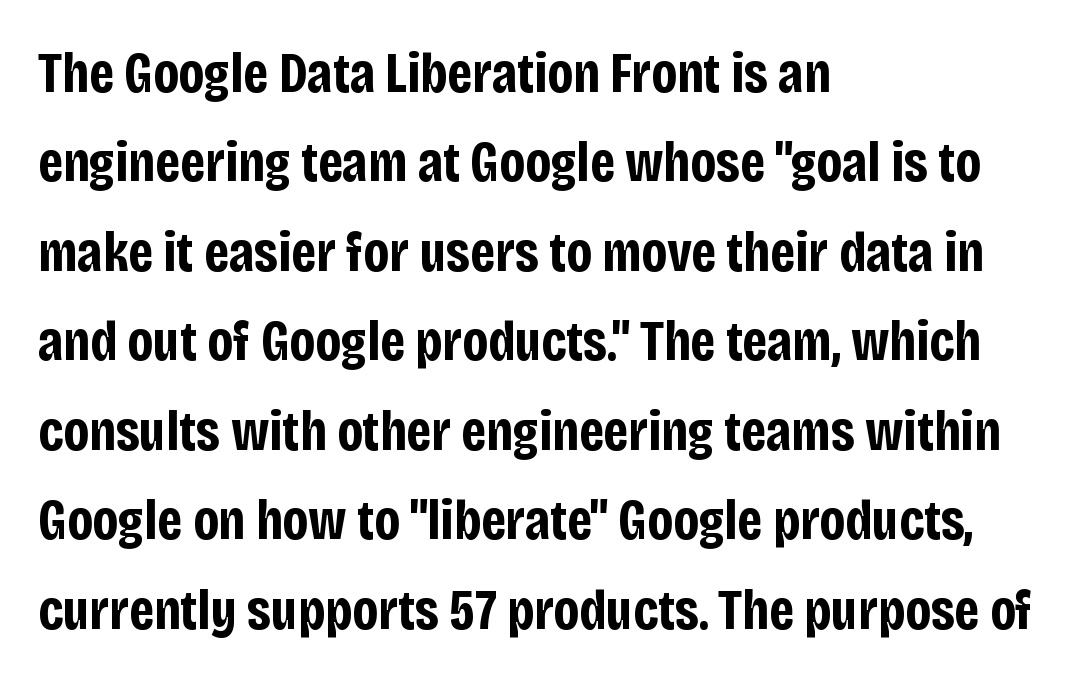
The face used here is proportionally spaced, like ordinary book or web type. Every stem runs plumb, perpendicular to the baseline. Default kerning and tracking; the words read as compact shapes. Is there much room between lines? A standard amount, neither cramped nor airy. Stroke thickness is high; the sample reads as a true bold.
